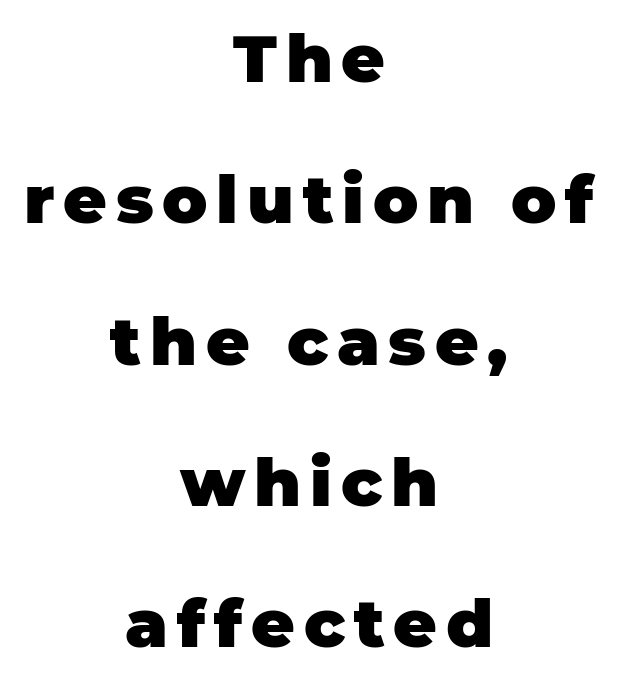
The image shows 67 px heavy sans-serif type, upright; set centered, loose line spacing (2.11x), not underlined; low stroke contrast and a large x-height.
